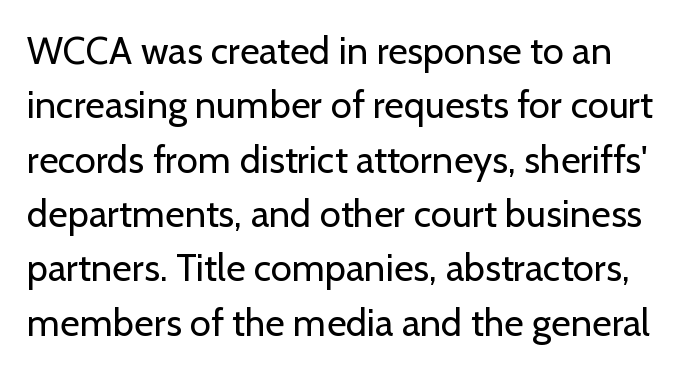
The image shows 38 px regular-weight sans-serif type, upright; set normal line spacing (1.43x), normal letter spacing, not underlined; low stroke contrast and a medium x-height.
